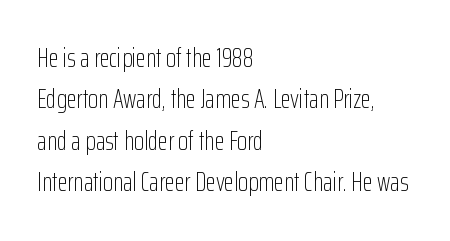
The image shows 26 px text type, upright; set left-aligned, normal line spacing (1.59x), normal letter spacing, not underlined.
